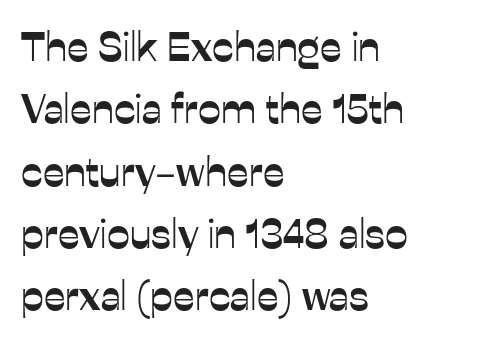
Q: Is the text italic (slanted)? A: No, it is upright.
Q: Is the typeface a serif or a sans-serif typeface? A: Sans-serif.
Q: Is the text underlined? A: No.
Q: How is the paragraph aligned? A: Left-aligned.
Q: Is the spacing between letters normal or unusually wide? A: Normal.
Q: Is the spacing between lines tight, normal or loose? A: Normal.
Q: Width (condensed, normal, or wide)? A: Normal.
Q: Stroke contrast? A: Low.
Q: x-height? A: Medium.
Q: Monospaced? A: No.
